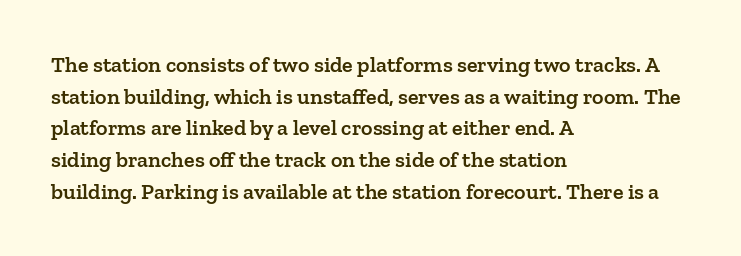
{"italic": "no", "bold": "semi", "underline": "no", "align": "left", "line_spacing": "normal", "line_spacing_ratio": 1.44, "letter_spacing": "normal", "letter_spacing_em": 0.0, "glyph_px": 22}
